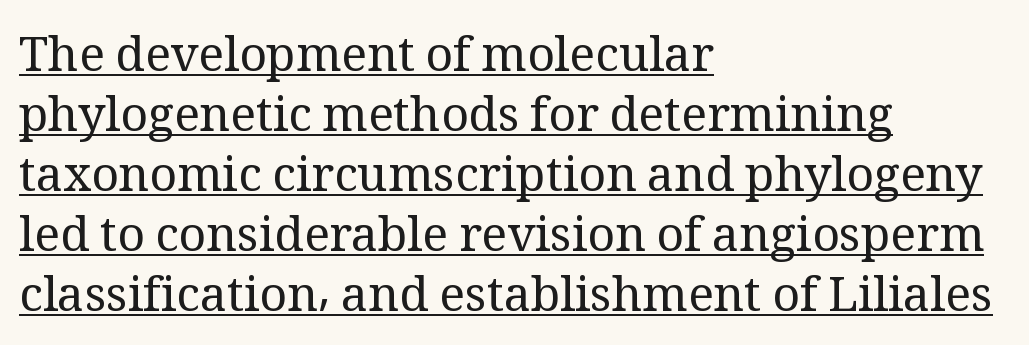
Q: Is the text bold? A: No.
Q: Is the text italic (slanted)? A: No, it is upright.
Q: Is the typeface a serif or a sans-serif typeface? A: Serif.
Q: Is the text underlined? A: Yes.
Q: How is the paragraph aligned? A: Left-aligned.
Q: Is the spacing between letters normal or unusually wide? A: Normal.
Q: Is the spacing between lines tight, normal or loose? A: Normal.
Q: Width (condensed, normal, or wide)? A: Normal.
Q: Stroke contrast? A: Medium.
Q: x-height? A: Medium.
Q: Monospaced? A: No.
